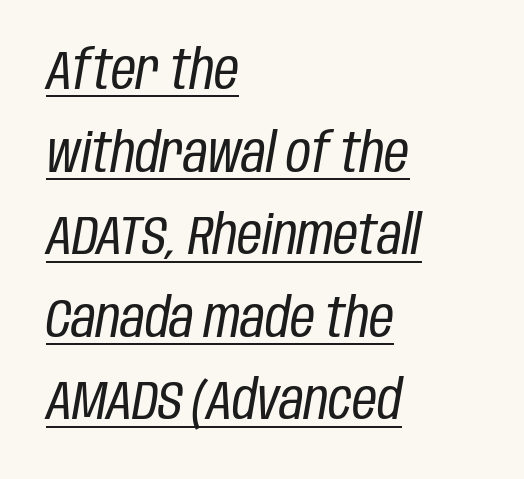
The image shows 54 px regular-weight, condensed type, italic (leaning right); set left-aligned, normal line spacing (1.53x), normal letter spacing, underlined; low stroke contrast and a large x-height.
